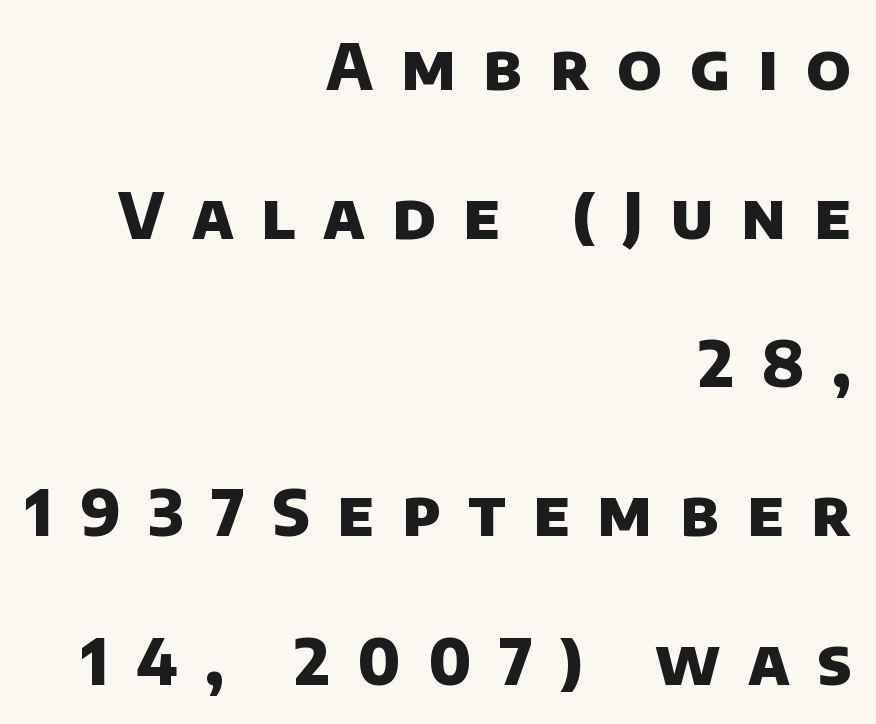
{"serif": "no", "bold": "yes", "weight": "heavy", "width": "normal", "stroke_contrast": "low", "x_height": "large", "monospaced": "no", "underline": "no", "align": "right", "line_spacing": "loose", "line_spacing_ratio": 2.36, "letter_spacing": "wide", "letter_spacing_em": 0.44, "glyph_px": 63}
